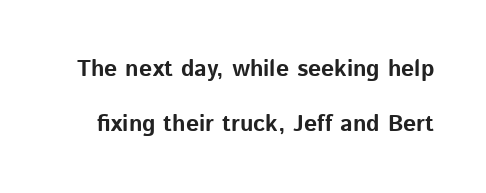
Q: Is the text bold? A: Yes.
Q: Is the text italic (slanted)? A: No, it is upright.
Q: Is the text underlined? A: No.
Q: Is the spacing between letters normal or unusually wide? A: Normal.
Q: Is the spacing between lines tight, normal or loose? A: Loose.
